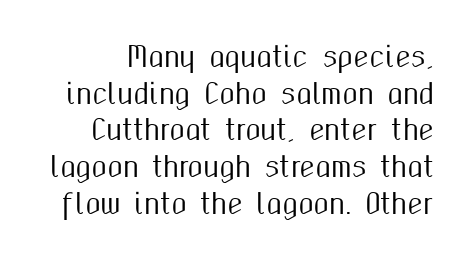
The image shows 28 px condensed sans-serif type, upright; set normal line spacing (1.31x), normal letter spacing, not underlined; medium stroke contrast and a medium x-height.
